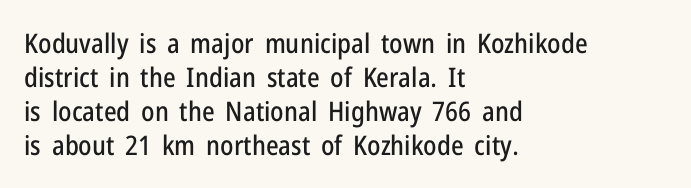
Q: Is the text italic (slanted)? A: No, it is upright.
Q: Is the text underlined? A: No.
Q: How is the paragraph aligned? A: Left-aligned.
Q: Is the spacing between letters normal or unusually wide? A: Normal.
Q: Is the spacing between lines tight, normal or loose? A: Normal.
